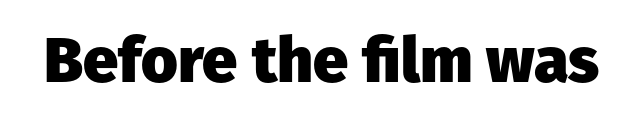
{"serif": "no", "italic": "no", "bold": "yes", "weight": "heavy", "width": "normal", "stroke_contrast": "low", "x_height": "medium", "monospaced": "no", "underline": "no", "letter_spacing": "normal", "letter_spacing_em": 0.0, "glyph_px": 63}
